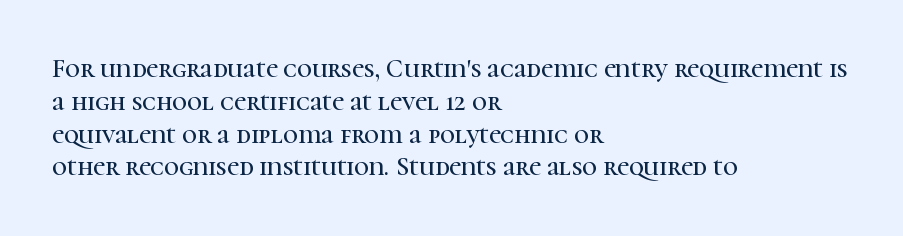
The image shows 26 px text type, upright; set left-aligned, normal line spacing (1.26x), normal letter spacing, not underlined.
